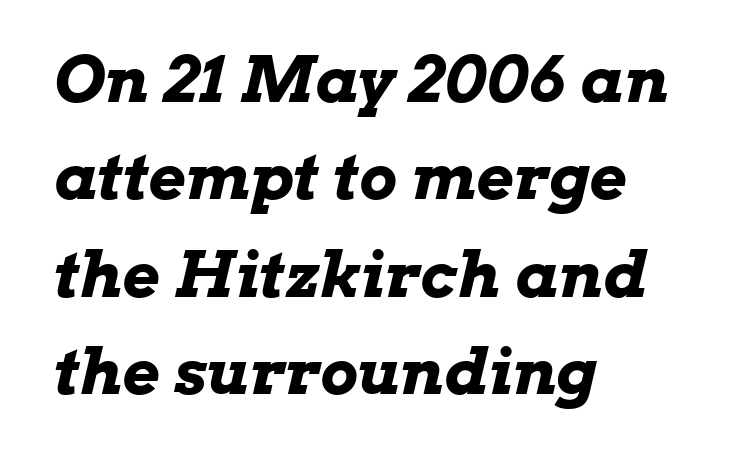
Short note: letters normally spaced. Line starts are locked; line ends wander. A typesetter would call this proportional, since set widths differ per character. A typesetter would call this leading conventional body-copy spacing. Weight: bold. This rendering features lettering with no underline.
